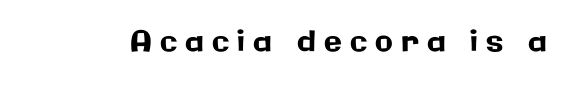
The image shows 29 px sans-serif type, upright; set unusually wide letter spacing (+0.28 em), not underlined; low stroke contrast and a medium x-height.
